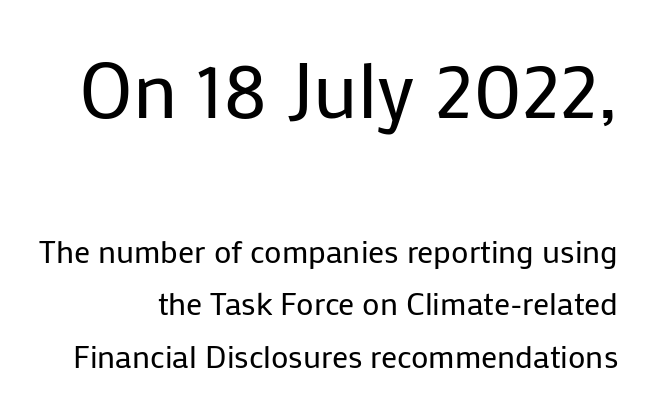
Is this a sans? Yes — the strokes have no serifs. Compared with typical body copy, the letter spacing here is the same. Compared with a typical body face, this is equally light or lighter still. Looks like regular typesetting: each glyph gets only the width it needs. The upper block of text is set noticeably larger than the block beneath it. A clean baseline with only descenders dipping below it.
